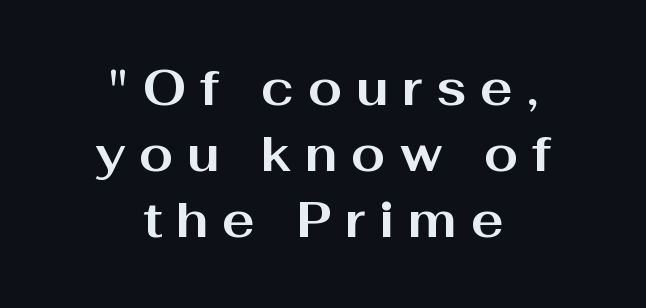
Q: Is the text bold? A: Yes.
Q: Is the text italic (slanted)? A: No, it is upright.
Q: Is the typeface a serif or a sans-serif typeface? A: Sans-serif.
Q: Is the text underlined? A: No.
Q: How is the paragraph aligned? A: Centered.
Q: Is the spacing between letters normal or unusually wide? A: Unusually wide.
Q: Is the spacing between lines tight, normal or loose? A: Normal.
Q: Width (condensed, normal, or wide)? A: Wide.
Q: Stroke contrast? A: Medium.
Q: x-height? A: Medium.
Q: Monospaced? A: No.
